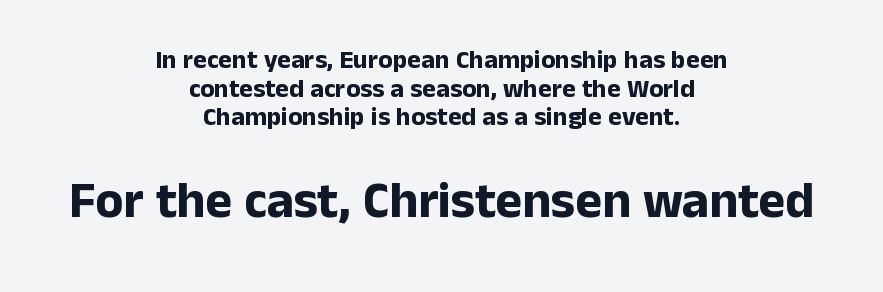
This rendering leaves character spacing at its baseline value. Top chunk: small. Bottom chunk: large. Each letter keeps its own natural width here, so spacing adapts to shape. On the weight axis this lands at bold, roughly 700.
